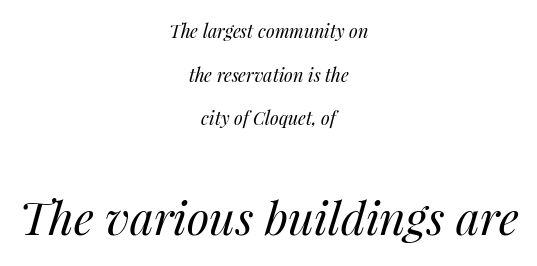
Q: Is the text bold? A: No.
Q: Is the text italic (slanted)? A: Yes, it leans right by about 14 degrees.
Q: Is the text underlined? A: No.
Q: How is the paragraph aligned? A: Centered.
Q: Is the spacing between letters normal or unusually wide? A: Normal.
Q: Is the spacing between lines tight, normal or loose? A: Loose.
Q: Which block of text is set in a larger size, the first (top) or the second (bottom)? A: The second (bottom) one.
Q: Width (condensed, normal, or wide)? A: Normal.
Q: Stroke contrast? A: Medium.
Q: x-height? A: Medium.
Q: Monospaced? A: No.
